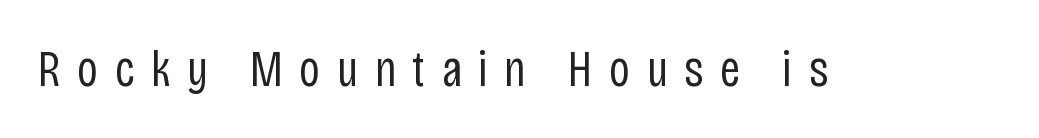
The image shows 51 px regular-weight, condensed sans-serif type, upright; set unusually wide letter spacing (+0.32 em), not underlined; low stroke contrast and a large x-height.
